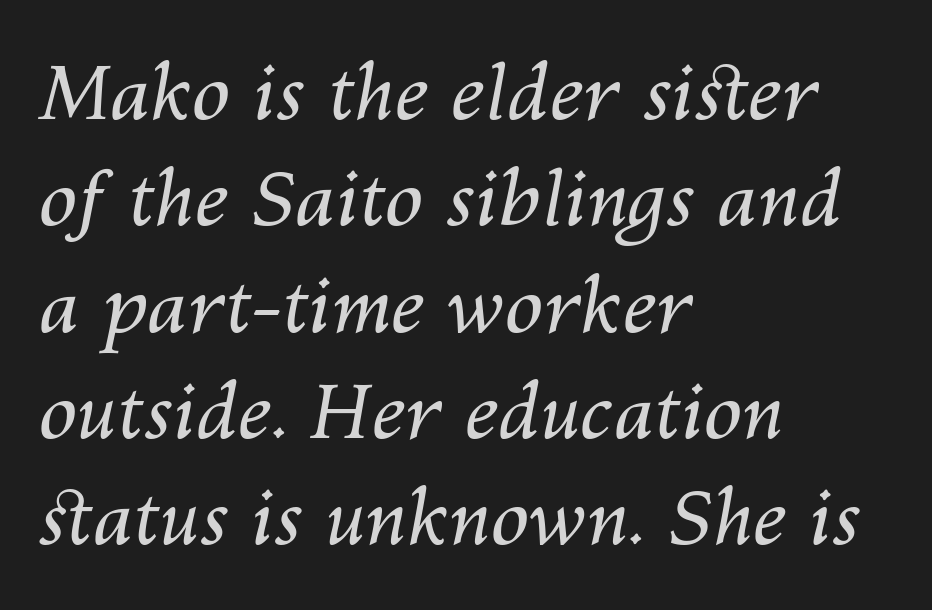
The image shows 77 px regular-weight type, italic (leaning right); set left-aligned, normal line spacing (1.38x), normal letter spacing, not underlined; medium stroke contrast and a medium x-height.
